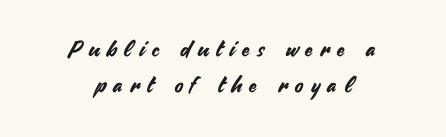
Substantial extra tracking has been applied to these lines. Each row of text sits above clean, open space. Horizontal alignment here is central, giving a formal, balanced look. Interline gaps are of average width in this sample.
